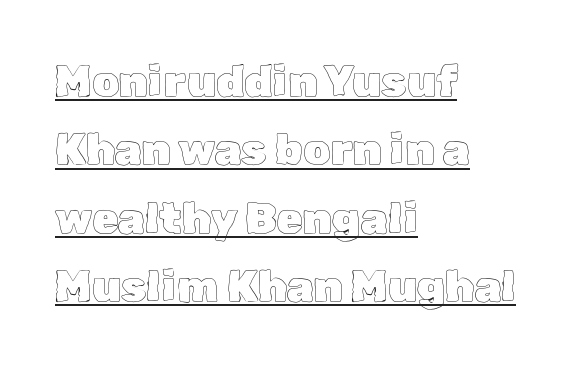
{"italic": "no", "width": "normal", "x_height": "medium", "monospaced": "no", "underline": "yes", "align": "left", "line_spacing": "normal", "line_spacing_ratio": 1.59, "letter_spacing": "normal", "letter_spacing_em": 0.0, "glyph_px": 43}
